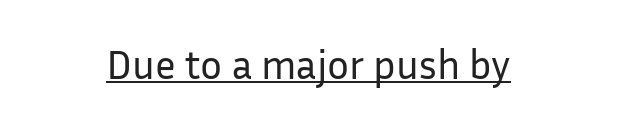
{"serif": "no", "italic": "no", "bold": "no", "weight": "regular", "width": "normal", "stroke_contrast": "low", "x_height": "medium", "monospaced": "no", "underline": "yes", "align": "center", "letter_spacing": "normal", "letter_spacing_em": 0.0, "glyph_px": 41}
